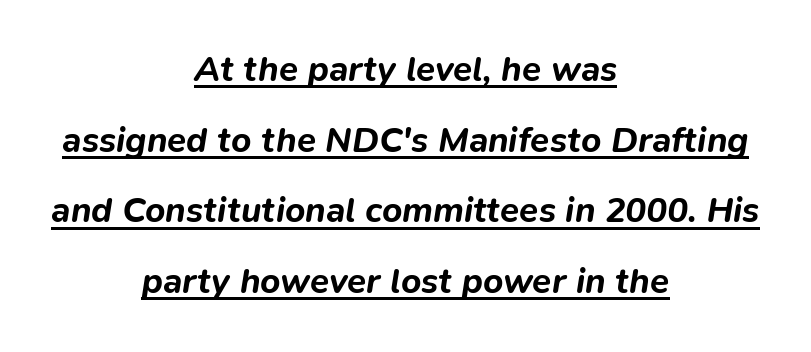
{"italic": "yes", "lean": "right", "slant_degrees": 9, "bold": "yes", "weight": "bold", "width": "normal", "stroke_contrast": "low", "x_height": "medium", "monospaced": "no", "underline": "yes", "align": "center", "line_spacing": "loose", "line_spacing_ratio": 2.02, "letter_spacing": "normal", "letter_spacing_em": 0.0, "glyph_px": 35}
